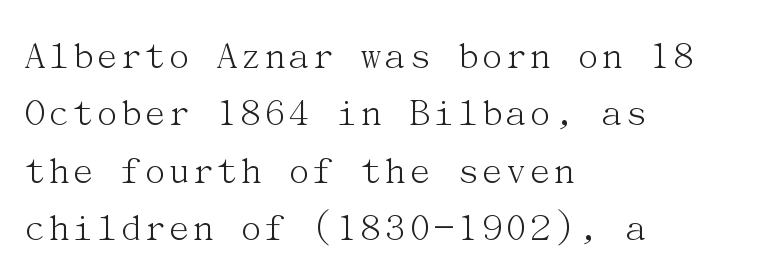
The image shows 41 px light serif type, upright; set left-aligned, normal line spacing (1.4x), normal letter spacing, not underlined; medium stroke contrast and a medium x-height.
